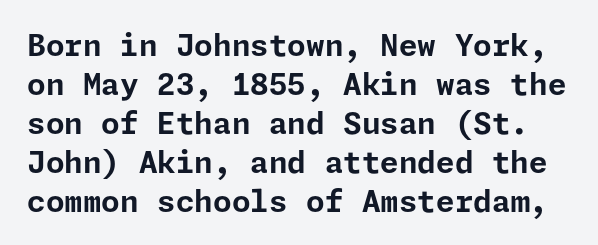
Q: Is the text bold? A: Yes.
Q: Is the text italic (slanted)? A: No, it is upright.
Q: Is the typeface a serif or a sans-serif typeface? A: Sans-serif.
Q: Is the text underlined? A: No.
Q: Is the spacing between letters normal or unusually wide? A: Normal.
Q: Is the spacing between lines tight, normal or loose? A: Normal.
Q: Width (condensed, normal, or wide)? A: Normal.
Q: Stroke contrast? A: Low.
Q: x-height? A: Medium.
